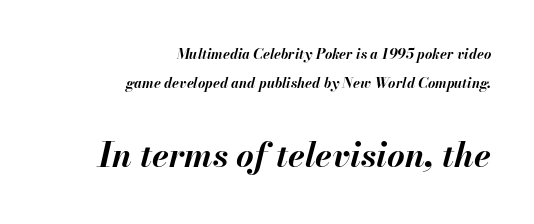
{"italic": "yes", "lean": "right", "slant_degrees": 13, "bold": "yes", "weight": "bold", "width": "normal", "stroke_contrast": "medium", "x_height": "small", "monospaced": "no", "underline": "no", "align": "right", "line_spacing": "loose", "line_spacing_ratio": 2.05, "letter_spacing": "normal", "letter_spacing_em": 0.0, "larger_block": "second", "size_ratio": 2.43, "glyph_px": 34}
